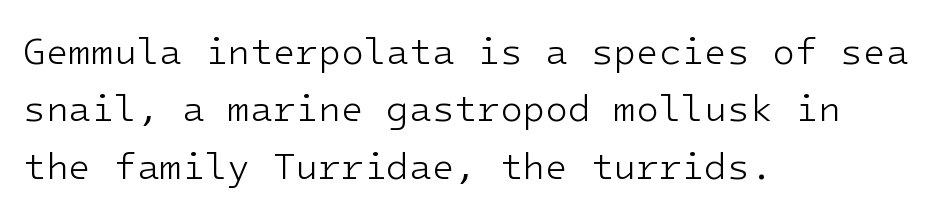
Each row of text sits above clean, open space. Baseline-to-baseline distance is the conventional proportion of letter height. Ascenders rise straight up at ninety degrees. Heft: none added — not bold. Nobody touched the tracking dial on this one. Leftover space on each line is placed entirely after the last word.
